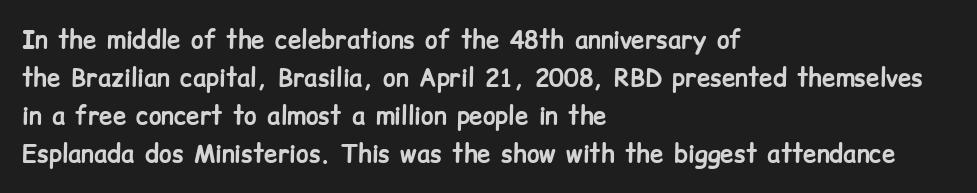
The image shows 24 px bold type, upright; set left-aligned, normal line spacing (1.58x), normal letter spacing, not underlined.
